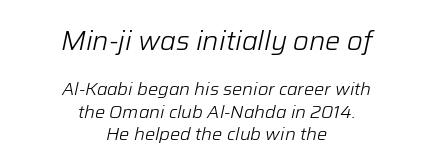
{"italic": "yes", "lean": "right", "slant_degrees": 12, "bold": "no", "underline": "no", "align": "center", "line_spacing": "normal", "line_spacing_ratio": 1.25, "letter_spacing": "normal", "letter_spacing_em": 0.0, "larger_block": "first", "size_ratio": 1.5, "glyph_px": 27}
